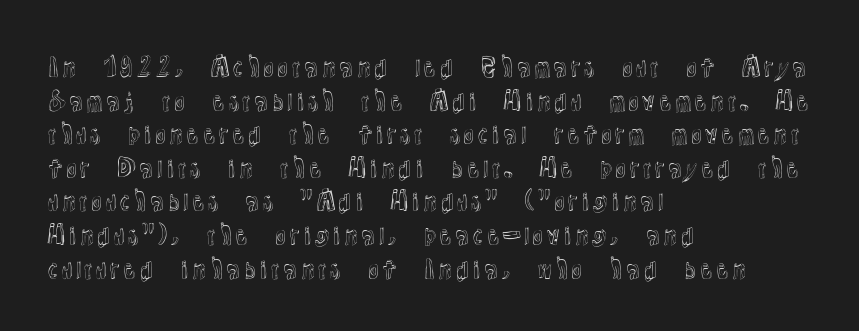
The image shows 24 px text type, upright; set left-aligned, normal line spacing (1.4x), normal letter spacing, not underlined.
